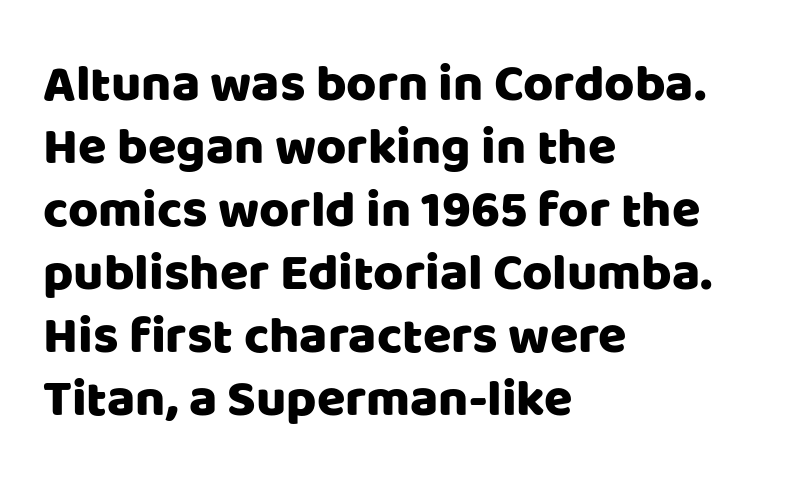
Q: Is the text italic (slanted)? A: No, it is upright.
Q: Is the typeface a serif or a sans-serif typeface? A: Sans-serif.
Q: Is the text underlined? A: No.
Q: How is the paragraph aligned? A: Left-aligned.
Q: Is the spacing between letters normal or unusually wide? A: Normal.
Q: Width (condensed, normal, or wide)? A: Normal.
Q: Stroke contrast? A: Low.
Q: x-height? A: Large.
Q: Monospaced? A: No.
